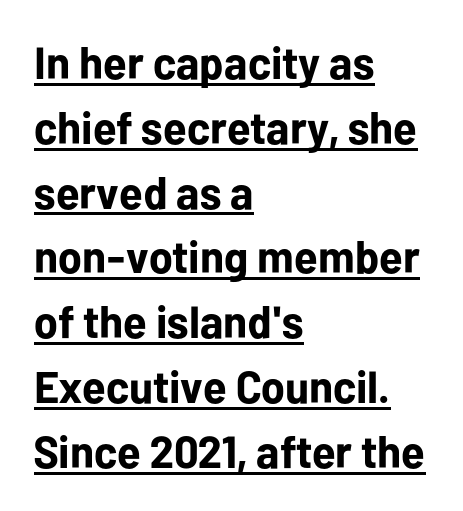
This rendering leaves character spacing at its baseline value. The rendered words wear a rule along their underside. The passage shown is typeset with a sans-serif family. The letters advance in unequal steps, a hallmark of proportional type. This sample is left-justified, so line endings fall wherever the words run out.
